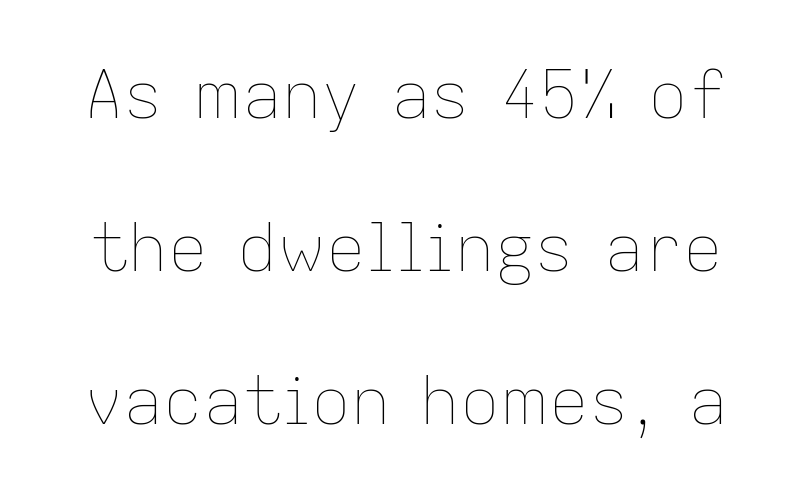
Q: Is the text bold? A: No.
Q: Is the text italic (slanted)? A: No, it is upright.
Q: Is the text underlined? A: No.
Q: Is the spacing between letters normal or unusually wide? A: Normal.
Q: Is the spacing between lines tight, normal or loose? A: Loose.
Q: Width (condensed, normal, or wide)? A: Normal.
Q: Stroke contrast? A: Low.
Q: x-height? A: Medium.
Q: Monospaced? A: No.
